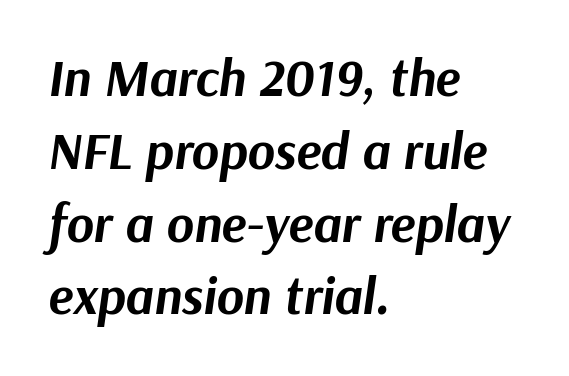
{"italic": "yes", "lean": "right", "slant_degrees": 9, "bold": "yes", "weight": "bold", "width": "normal", "stroke_contrast": "medium", "x_height": "medium", "monospaced": "no", "underline": "no", "align": "left", "line_spacing": "normal", "line_spacing_ratio": 1.4, "letter_spacing": "normal", "letter_spacing_em": 0.0, "glyph_px": 52}
